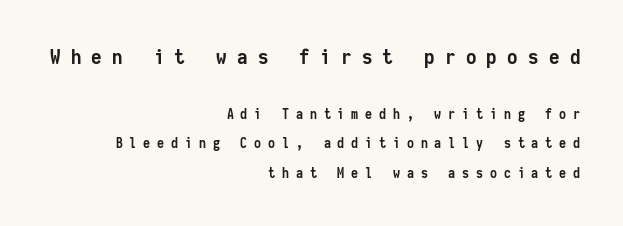
The image shows 21 px bold type, upright; set right-aligned, loose line spacing (2.13x), unusually wide letter spacing (+0.49 em), not underlined; the first (top) block is 1.5x larger.
